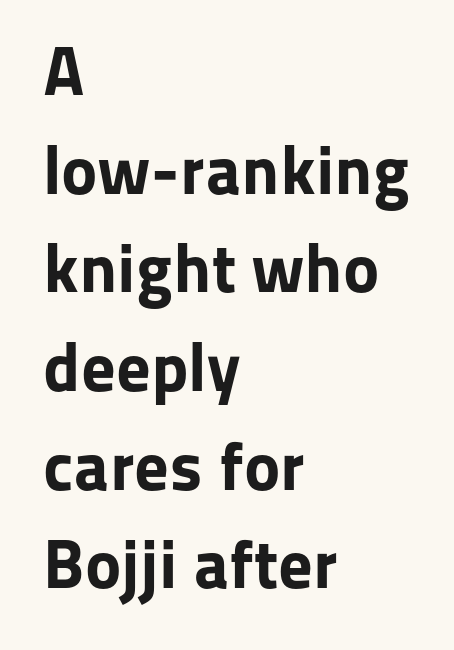
Set as a true bold cut, around the 700 mark. Summary of vertical rhythm: regular, with standard interline spacing. Unmarked baselines from the first word to the last. The text was rendered using a sans face with plain stroke endings. Compared with a centered layout, this one pins lines to the left instead. Quick note: not italic, upright.
